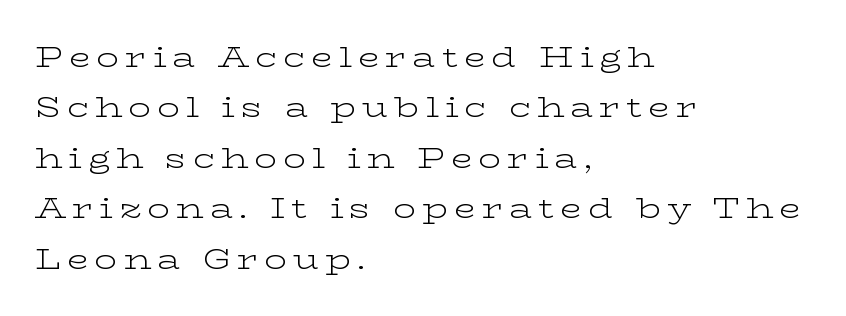
Q: Is the text bold? A: No.
Q: Is the text italic (slanted)? A: No, it is upright.
Q: Is the typeface a serif or a sans-serif typeface? A: Serif.
Q: Is the text underlined? A: No.
Q: How is the paragraph aligned? A: Left-aligned.
Q: Is the spacing between letters normal or unusually wide? A: Unusually wide.
Q: Width (condensed, normal, or wide)? A: Wide.
Q: Stroke contrast? A: Low.
Q: x-height? A: Medium.
Q: Monospaced? A: No.
